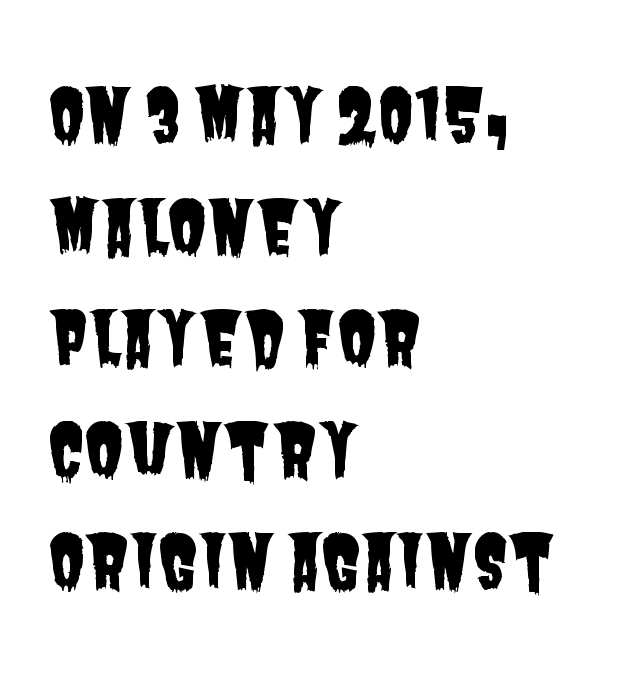
The image shows 72 px condensed sans-serif type; set left-aligned, normal line spacing (1.55x), normal letter spacing, not underlined; low stroke contrast and a large x-height.
